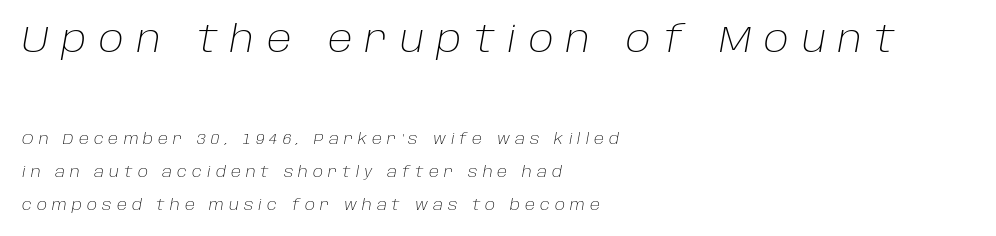
The image shows 37 px light type, italic (leaning right); set left-aligned, loose line spacing (2.18x), unusually wide letter spacing (+0.34 em), not underlined; the first (top) block is 2.47x larger; low stroke contrast and a large x-height.
